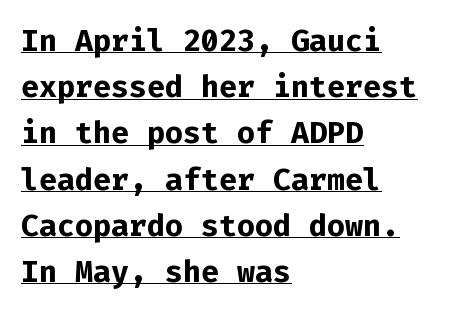
{"serif": "no", "italic": "no", "bold": "yes", "weight": "bold", "width": "normal", "stroke_contrast": "low", "x_height": "medium", "monospaced": "yes", "underline": "yes", "align": "left", "line_spacing": "normal", "line_spacing_ratio": 1.54, "letter_spacing": "normal", "letter_spacing_em": 0.0, "glyph_px": 30}
